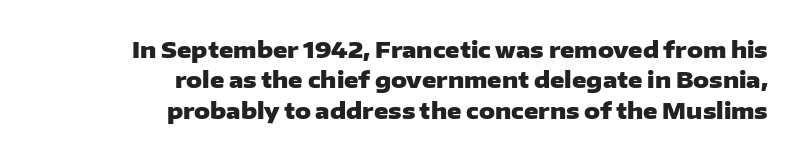
The image shows 22 px bold type, upright; set right-aligned, normal line spacing (1.38x), normal letter spacing, not underlined.
